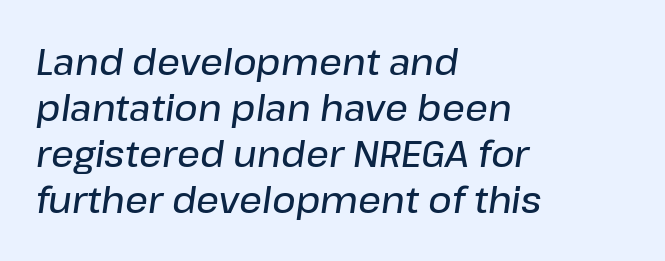
{"italic": "yes", "lean": "right", "slant_degrees": 8, "bold": "semi", "weight": "semibold", "width": "normal", "stroke_contrast": "low", "x_height": "medium", "monospaced": "no", "underline": "no", "align": "left", "line_spacing": "normal", "line_spacing_ratio": 1.28, "letter_spacing": "normal", "letter_spacing_em": 0.0, "glyph_px": 36}
